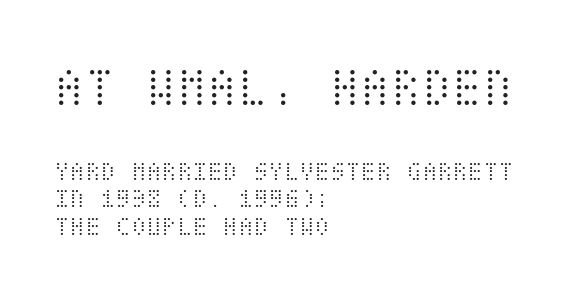
The image shows 56 px light, condensed type, upright; set left-aligned, tight line spacing (0.98x), normal letter spacing, not underlined; the first (top) block is 2.0x larger; medium stroke contrast and a large x-height.
